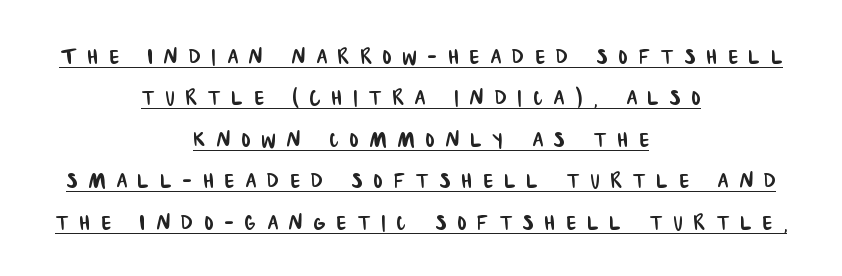
{"serif": "no", "width": "condensed", "stroke_contrast": "low", "x_height": "large", "monospaced": "no", "underline": "yes", "align": "center", "line_spacing": "normal", "line_spacing_ratio": 1.48, "letter_spacing": "wide", "letter_spacing_em": 0.39, "glyph_px": 28}
